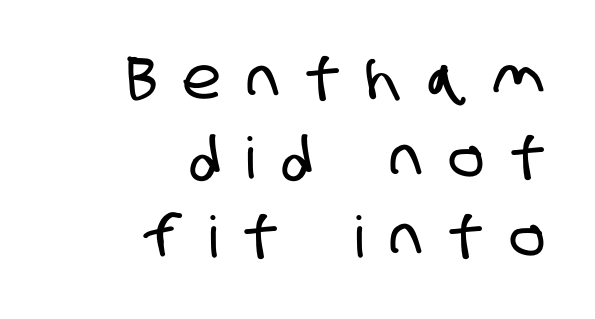
{"serif": "no", "width": "condensed", "stroke_contrast": "low", "x_height": "large", "monospaced": "no", "underline": "no", "align": "right", "line_spacing": "normal", "line_spacing_ratio": 1.39, "letter_spacing": "wide", "letter_spacing_em": 0.48, "glyph_px": 57}
